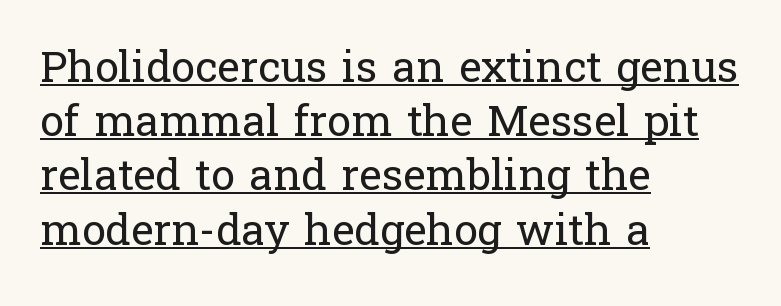
The axis of the letterforms is exactly vertical. The letters sit at their default tracking, neither squeezed nor spread. This block has exactly the height ordinary leading produces. Proportional: the letters do not fall into vertical columns.
